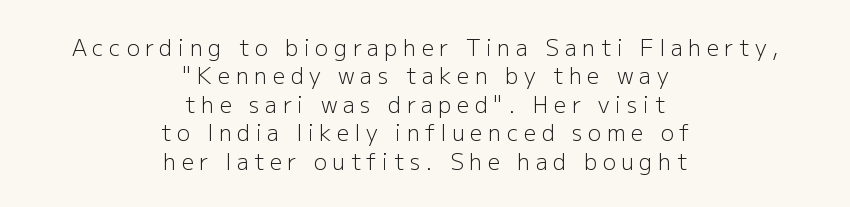
The image shows 22 px text type, upright; set centered, normal line spacing (1.29x), unusually wide letter spacing (+0.25 em), not underlined.
